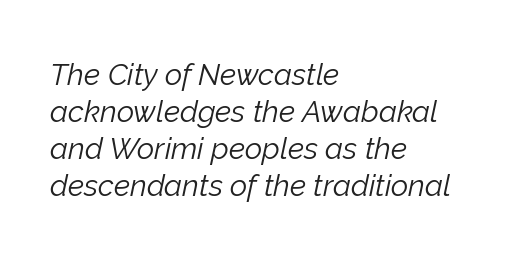
Characters are canted at an angle relative to the baseline's perpendicular. Bold? No — there's no thickening of the strokes. The type is set solid horizontally, with unmodified tracking. This sample has the flowing, uneven cadence of proportional lettering. Glance below the letters and you will spot only blank space. These lines stack with their left ends in a neat column.
